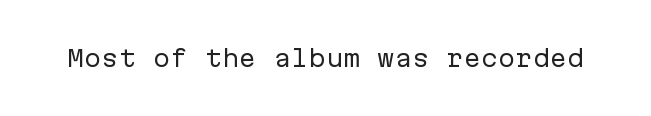
Q: Is the text bold? A: No.
Q: Is the text italic (slanted)? A: No, it is upright.
Q: Is the text underlined? A: No.
Q: Is the spacing between letters normal or unusually wide? A: Normal.
